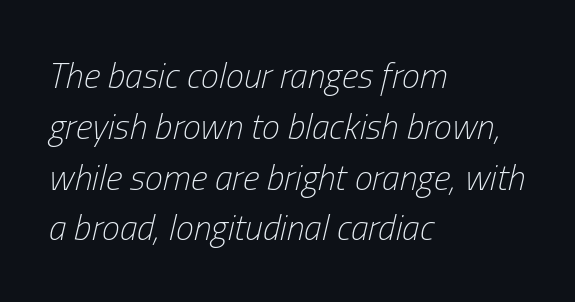
The image shows 36 px light, condensed type, italic (leaning right); set left-aligned, normal line spacing (1.41x), normal letter spacing, not underlined; low stroke contrast and a medium x-height.
